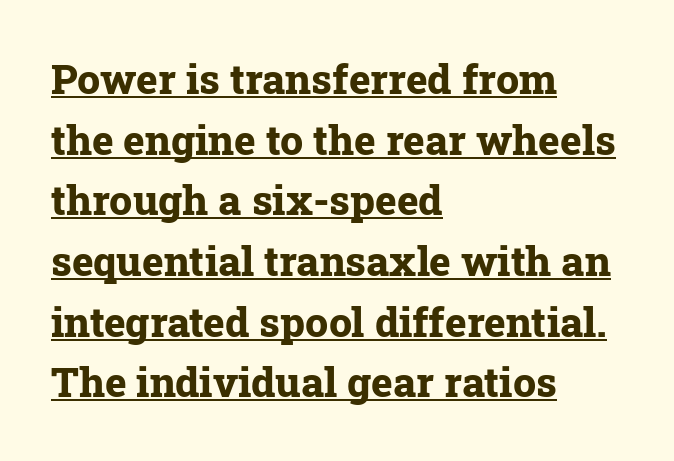
{"serif": "yes", "italic": "no", "bold": "yes", "weight": "bold", "width": "normal", "stroke_contrast": "low", "x_height": "medium", "monospaced": "no", "underline": "yes", "align": "left", "line_spacing": "normal", "line_spacing_ratio": 1.48, "letter_spacing": "normal", "letter_spacing_em": 0.0, "glyph_px": 41}
